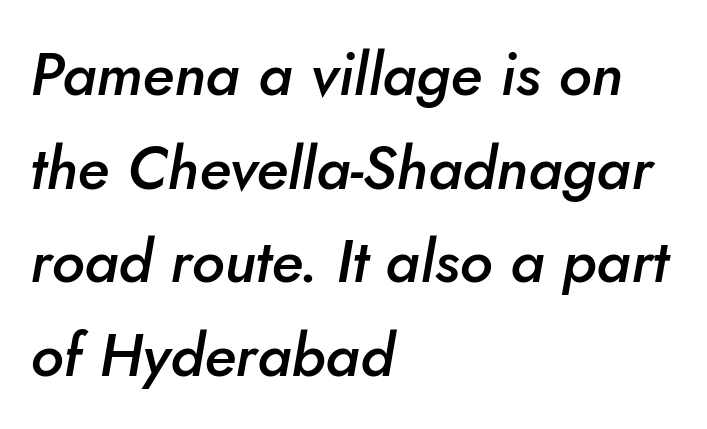
{"italic": "yes", "lean": "right", "slant_degrees": 10, "bold": "semi", "weight": "semibold", "width": "normal", "stroke_contrast": "low", "x_height": "small", "monospaced": "no", "underline": "no", "align": "left", "line_spacing": "normal", "line_spacing_ratio": 1.56, "letter_spacing": "normal", "letter_spacing_em": 0.0, "glyph_px": 60}
